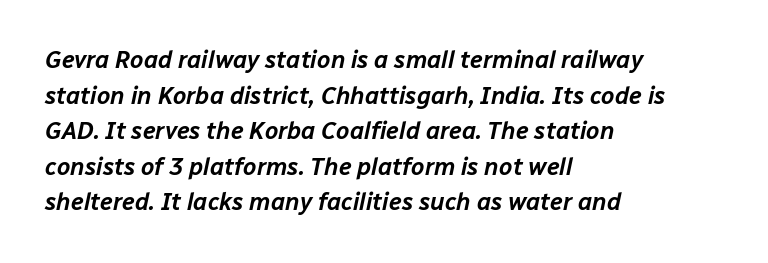
The image shows 24 px text type, italic (leaning right); set left-aligned, normal line spacing (1.48x), normal letter spacing, not underlined.
